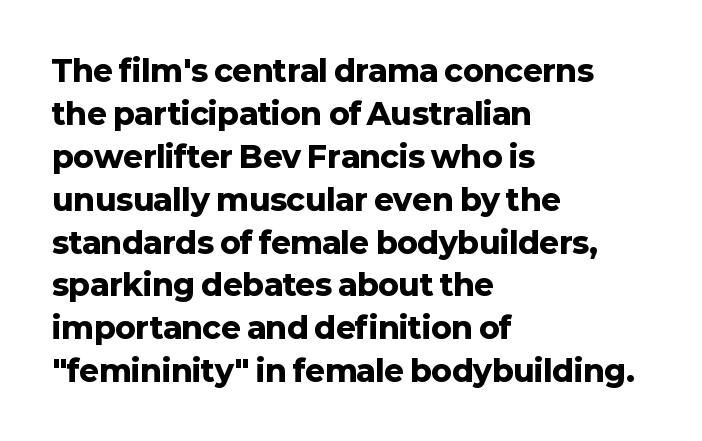
Q: Is the text bold? A: Yes.
Q: Is the text italic (slanted)? A: No, it is upright.
Q: Is the typeface a serif or a sans-serif typeface? A: Sans-serif.
Q: Is the text underlined? A: No.
Q: How is the paragraph aligned? A: Left-aligned.
Q: Is the spacing between letters normal or unusually wide? A: Normal.
Q: Is the spacing between lines tight, normal or loose? A: Normal.
Q: Width (condensed, normal, or wide)? A: Normal.
Q: Stroke contrast? A: Low.
Q: x-height? A: Medium.
Q: Monospaced? A: No.
